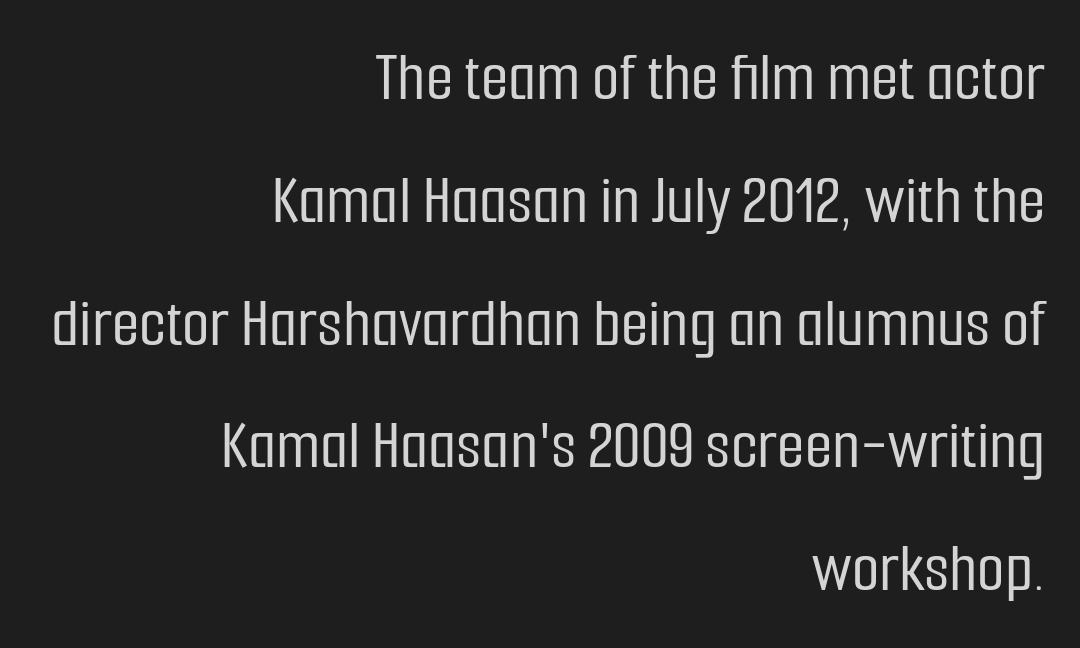
The image shows 71 px condensed sans-serif type, upright; set right-aligned, line spacing 1.73x, normal letter spacing, not underlined; low stroke contrast and a medium x-height.
